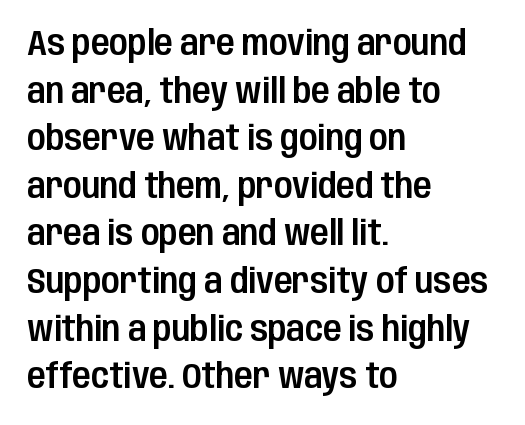
The image shows 34 px condensed sans-serif type, upright; set left-aligned, normal line spacing (1.4x), normal letter spacing, not underlined; low stroke contrast and a large x-height.
